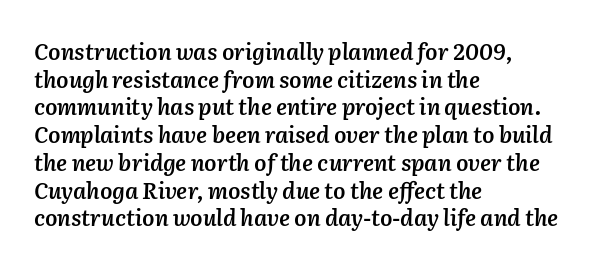
Only glyphs here, with clear space below each row. Layout note: lines flush left. Italic: yes, the glyphs are oblique. What's the leading like? Ordinary, nothing unusual. Bold? Not quite — semibold, heavier than regular but stopping short. The letterforms sit shoulder to shoulder at normal distance.
